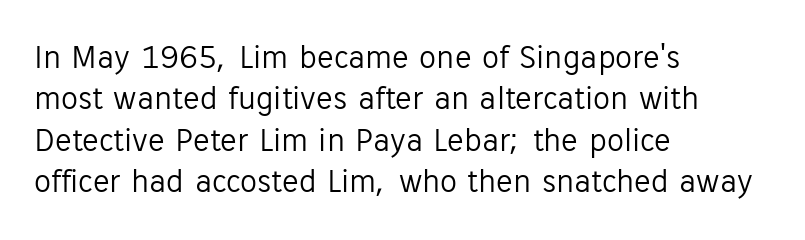
Notice how the passage keeps a crisp vertical edge on the left only. Inter-character spacing is left at the font's built-in metrics. Think of a printed novel: that variable character pitch is what you see here. Letters have the restrained weight of plain body copy at most. The rendering shows plain stroke endings on the letterforms — a sans-serif design. A typesetter would mark this as roman, not italic.
